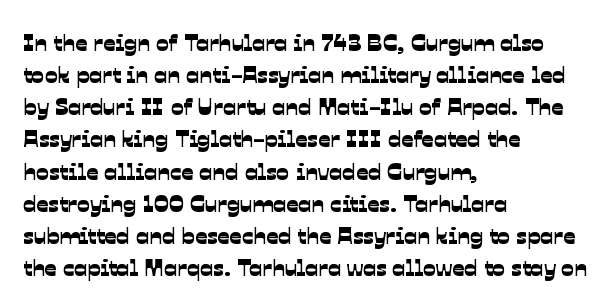
The specimen omits any rule beneath the text block's lines. The setting favours the left margin, as ordinary paragraphs usually do. Vertically, the passage feels balanced, rows spaced as you'd expect. The letterforms sit shoulder to shoulder at normal distance.
